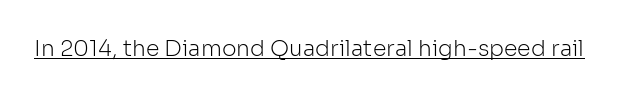
Q: Is the text bold? A: No.
Q: Is the text italic (slanted)? A: No, it is upright.
Q: Is the text underlined? A: Yes.
Q: Is the spacing between letters normal or unusually wide? A: Normal.
